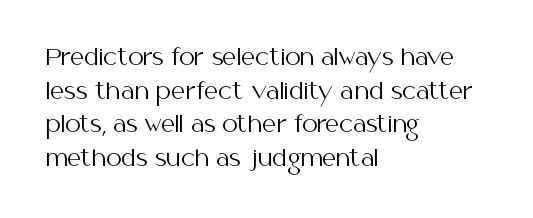
Q: Is the text bold? A: No.
Q: Is the text italic (slanted)? A: No, it is upright.
Q: Is the text underlined? A: No.
Q: How is the paragraph aligned? A: Left-aligned.
Q: Is the spacing between letters normal or unusually wide? A: Normal.
Q: Is the spacing between lines tight, normal or loose? A: Normal.
